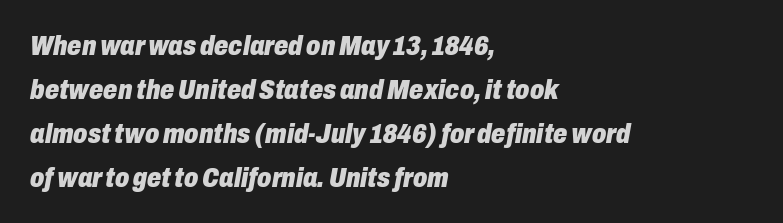
{"italic": "yes", "lean": "right", "slant_degrees": 10, "bold": "yes", "weight": "heavy", "width": "condensed", "stroke_contrast": "low", "x_height": "medium", "monospaced": "no", "underline": "no", "align": "left", "line_spacing": "normal", "line_spacing_ratio": 1.57, "letter_spacing": "normal", "letter_spacing_em": 0.0, "glyph_px": 28}
